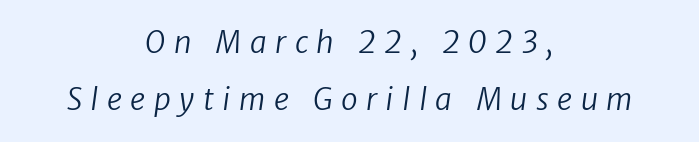
Letterform terminals end flat and unadorned throughout the passage. The weight tops out at a normal text grade. Looks like regular typesetting: each glyph gets only the width it needs. There is plenty of visible air inserted between adjacent glyphs. Glance below the letters and you will spot only blank space. These lines stack symmetrically, like a column narrowing and widening about its center.
